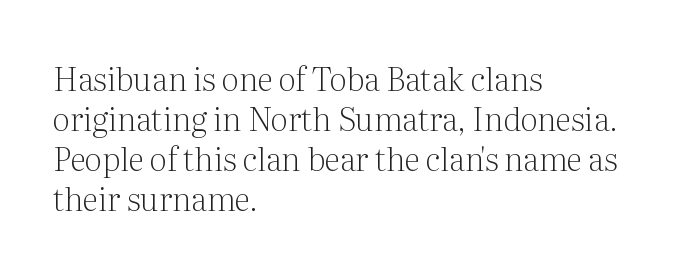
The image shows 32 px light serif type, upright; set left-aligned, normal line spacing (1.25x), normal letter spacing, not underlined; medium stroke contrast and a medium x-height.
